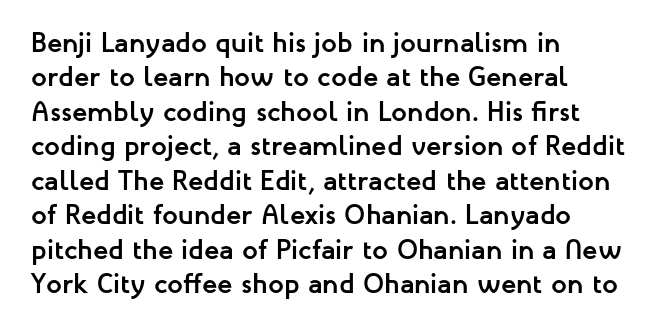
{"serif": "no", "italic": "no", "bold": "yes", "weight": "semibold", "width": "normal", "stroke_contrast": "low", "x_height": "medium", "monospaced": "no", "underline": "no", "align": "left", "line_spacing_ratio": 1.23, "letter_spacing": "normal", "letter_spacing_em": 0.0, "glyph_px": 28}
